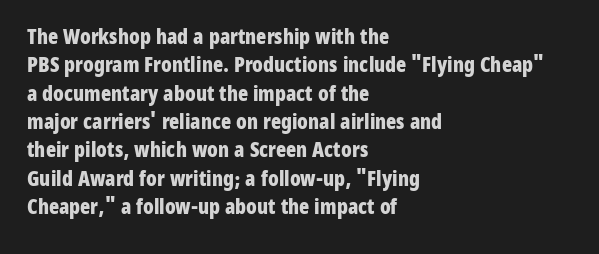
The image shows 21 px bold type, upright; set left-aligned, normal line spacing (1.35x), normal letter spacing, not underlined.
